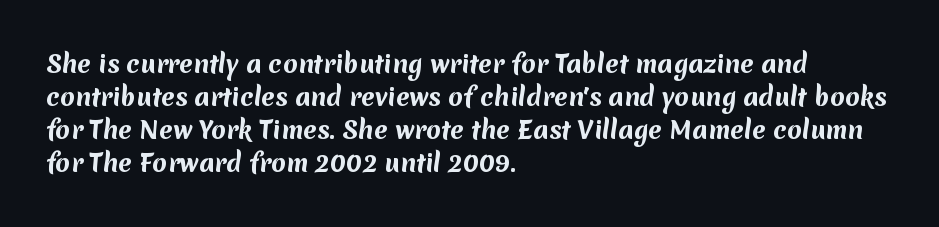
Short note: letters normally spaced. Interline gaps are of average width in this sample. Weight check: bold — yes, fully. Descenders are the only things crossing below the line.
